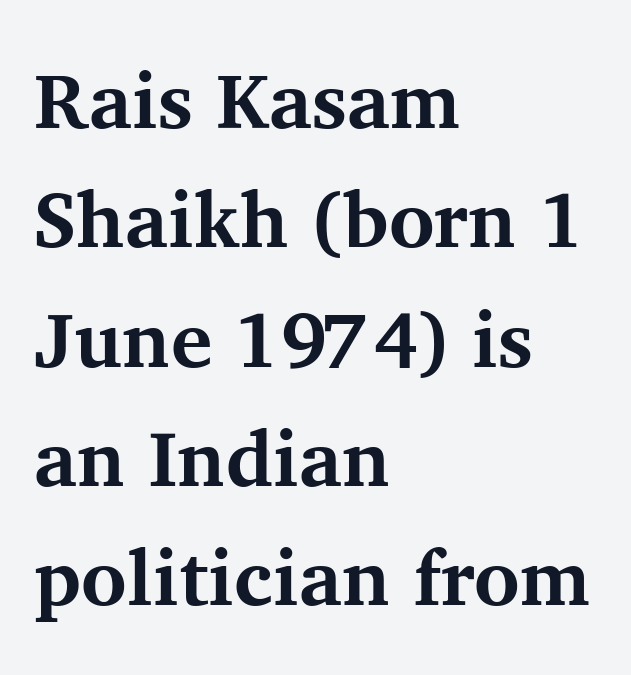
Q: Is the text bold? A: Yes.
Q: Is the text italic (slanted)? A: No, it is upright.
Q: Is the typeface a serif or a sans-serif typeface? A: Serif.
Q: Is the text underlined? A: No.
Q: How is the paragraph aligned? A: Left-aligned.
Q: Is the spacing between letters normal or unusually wide? A: Normal.
Q: Is the spacing between lines tight, normal or loose? A: Normal.
Q: Width (condensed, normal, or wide)? A: Normal.
Q: Stroke contrast? A: Medium.
Q: x-height? A: Medium.
Q: Monospaced? A: No.
